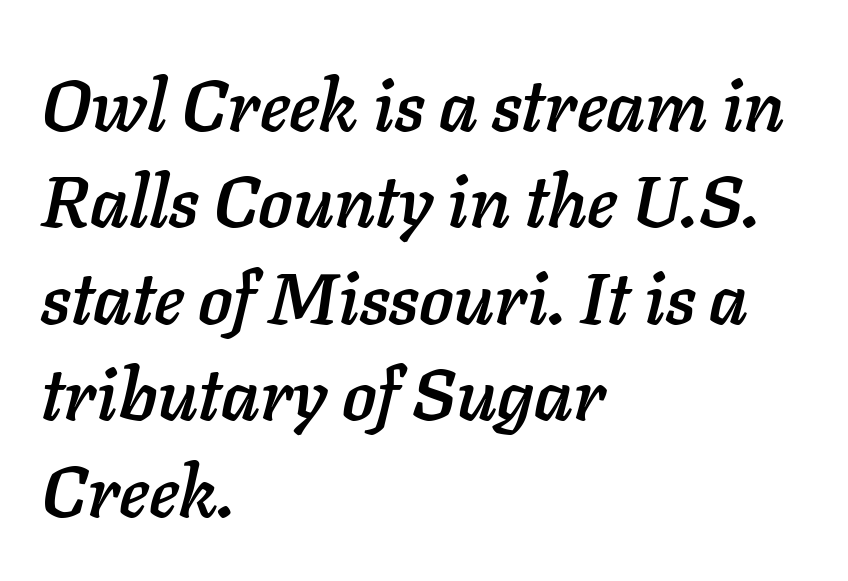
{"italic": "yes", "lean": "right", "slant_degrees": 11, "width": "normal", "stroke_contrast": "low", "x_height": "medium", "monospaced": "no", "underline": "no", "align": "left", "line_spacing": "normal", "line_spacing_ratio": 1.34, "letter_spacing": "normal", "letter_spacing_em": 0.0, "glyph_px": 72}
